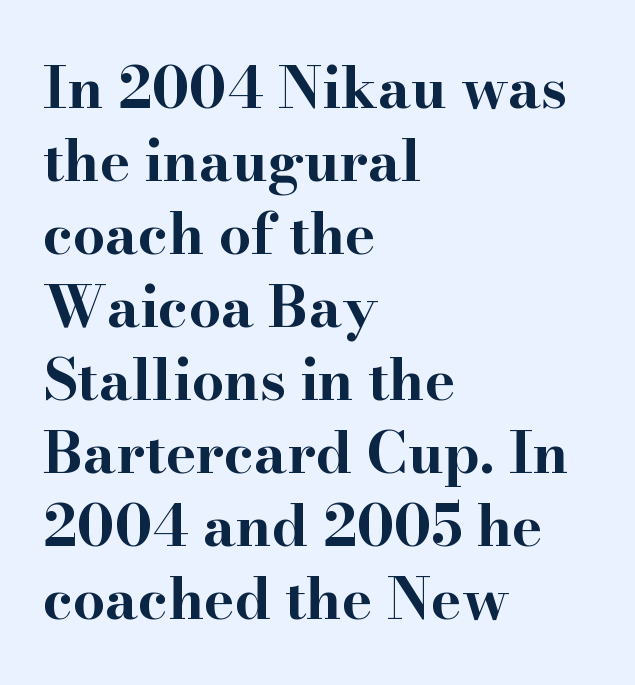
Q: Is the text bold? A: Yes.
Q: Is the text italic (slanted)? A: No, it is upright.
Q: Is the typeface a serif or a sans-serif typeface? A: Serif.
Q: Is the text underlined? A: No.
Q: How is the paragraph aligned? A: Left-aligned.
Q: Is the spacing between letters normal or unusually wide? A: Normal.
Q: Is the spacing between lines tight, normal or loose? A: Normal.
Q: Width (condensed, normal, or wide)? A: Wide.
Q: Stroke contrast? A: High.
Q: x-height? A: Small.
Q: Monospaced? A: No.
